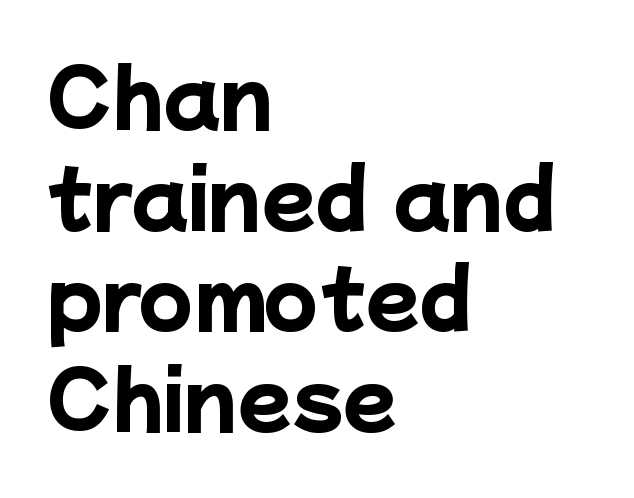
The image shows 78 px heavy sans-serif type; set left-aligned, normal line spacing (1.29x), normal letter spacing, not underlined; low stroke contrast and a medium x-height.
